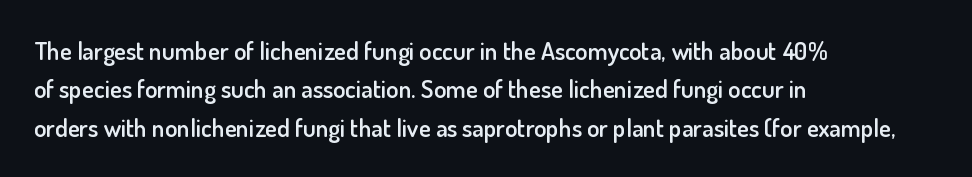
Has an underline been added? It has not. A typesetter would mark this as roman, not italic. The passage shown has conventional tracking throughout. The rows are spaced the way most documents space them. Each line starts at the same left margin while the right side varies. The font is running at a semibold setting, under full bold.
